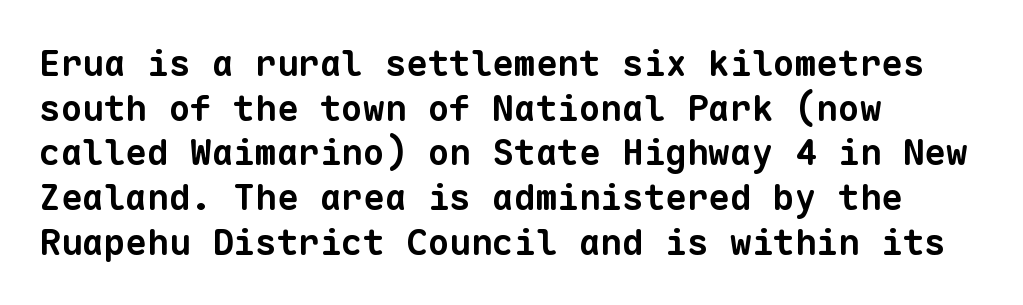
What weight is shown? A full bold with thick strokes. Looks like terminal output: every glyph gets an equal slot. The space beneath each line is pristine and unruled. These lines keep a tight, regular rhythm from letter to letter. The setting favours the left margin, as ordinary paragraphs usually do.
